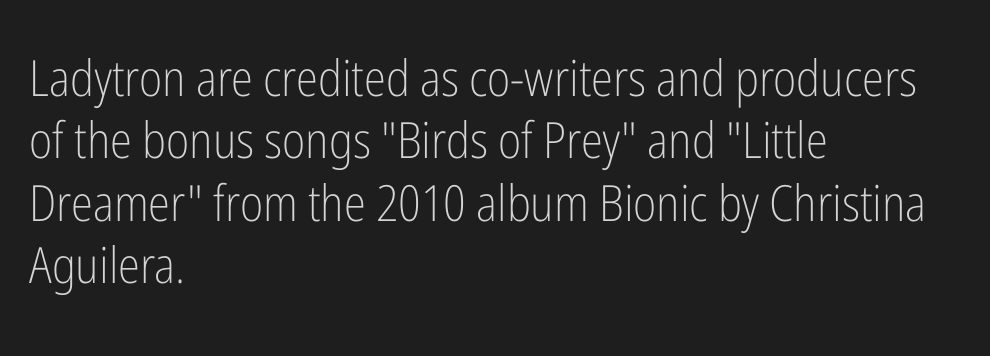
The image shows 50 px light, condensed sans-serif type, upright; set left-aligned, normal line spacing (1.25x), normal letter spacing, not underlined; low stroke contrast and a medium x-height.
